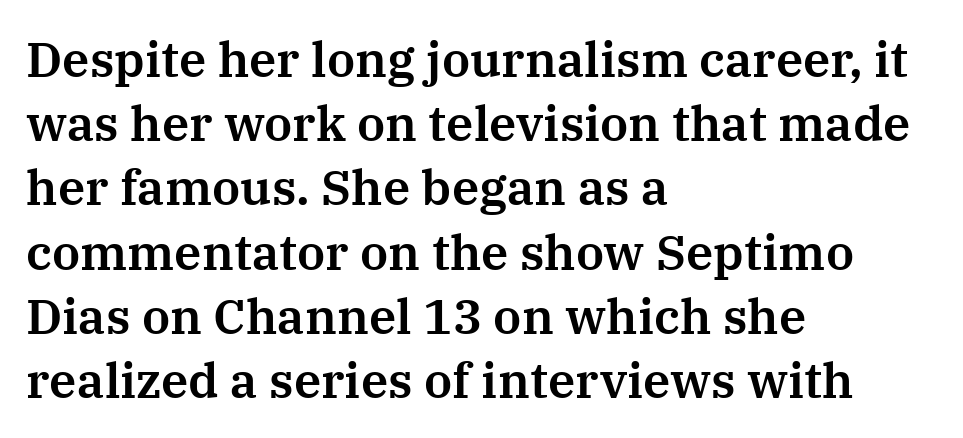
The lettering stays uniformly vertical, giving the passage a roman look. Regarding serifs, this sample has them. A bare baseline throughout the passage. Is the block centered? No — it sits flush against the left margin.
